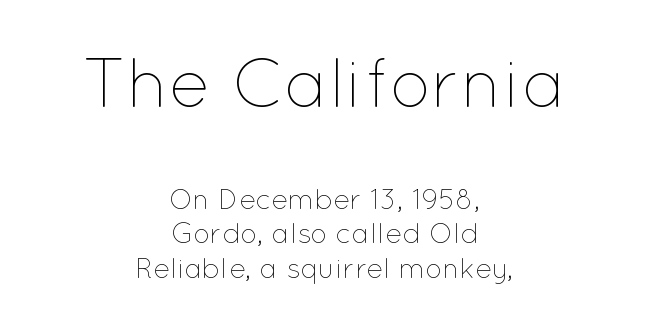
{"italic": "no", "bold": "no", "weight": "thin", "width": "normal", "stroke_contrast": "low", "x_height": "medium", "monospaced": "no", "underline": "no", "align": "center", "line_spacing_ratio": 1.24, "letter_spacing": "normal", "letter_spacing_em": 0.0, "larger_block": "first", "size_ratio": 2.46, "glyph_px": 69}
